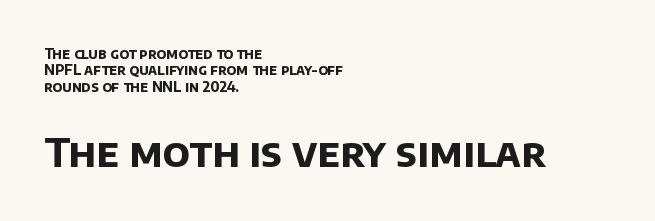
The image shows 40 px bold sans-serif type; set left-aligned, line spacing 1.17x, normal letter spacing, not underlined; the second (bottom) block is 2.86x larger; low stroke contrast and a large x-height.
